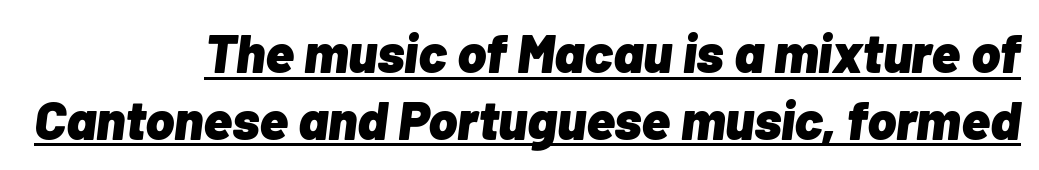
{"italic": "yes", "lean": "right", "slant_degrees": 7, "bold": "yes", "weight": "heavy", "width": "normal", "stroke_contrast": "low", "x_height": "medium", "monospaced": "no", "underline": "yes", "align": "right", "line_spacing_ratio": 1.24, "letter_spacing": "normal", "letter_spacing_em": 0.0, "glyph_px": 54}
